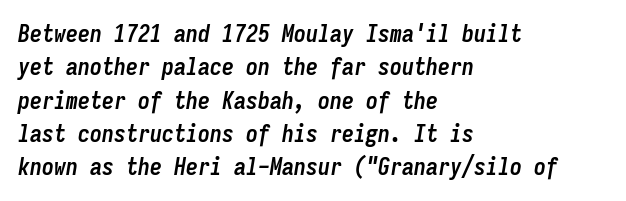
Words float on clear page, feet unadorned. The rag falls on the right side of this text block. The leading is moderate, giving the passage an even texture. There's an unmistakable incline to the writing here. Compared with an ordinary text face, these strokes are far heavier — a full bold. Here the glyphs are tracked normally, forming tight word shapes.
